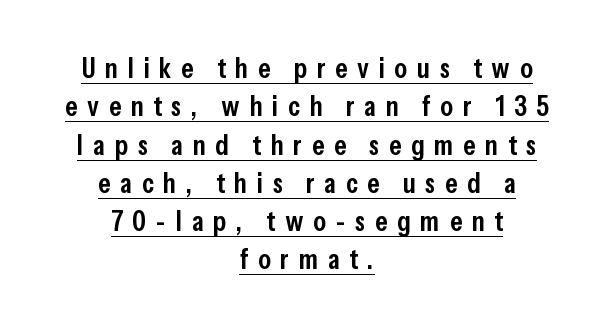
The characters display no serif detailing; their extremities are plain. Is the letter spacing exaggerated? Yes — the characters are pushed far apart. A rule runs beneath these lines of type. Each letter keeps its own natural width here, so spacing adapts to shape. Evenly set lines give the paragraph a standard silhouette. A semibold gives these letters moderate extra thickness, short of bold.
